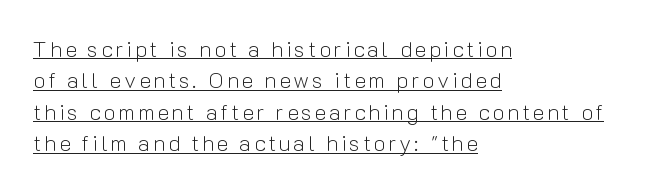
The image shows 22 px text type, upright; set left-aligned, normal line spacing (1.43x), underlined.
